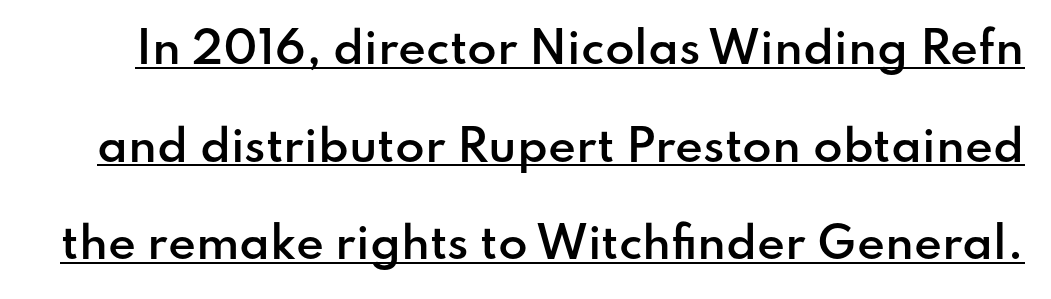
A continuous stroke trails under the words, as in a hyperlink. The lines are spread far apart with generous leading. Does extra space separate the letters? No, they use regular spacing. Serif or sans? Sans — the stroke terminals are bare. Each letter keeps its own natural width here, so spacing adapts to shape.
